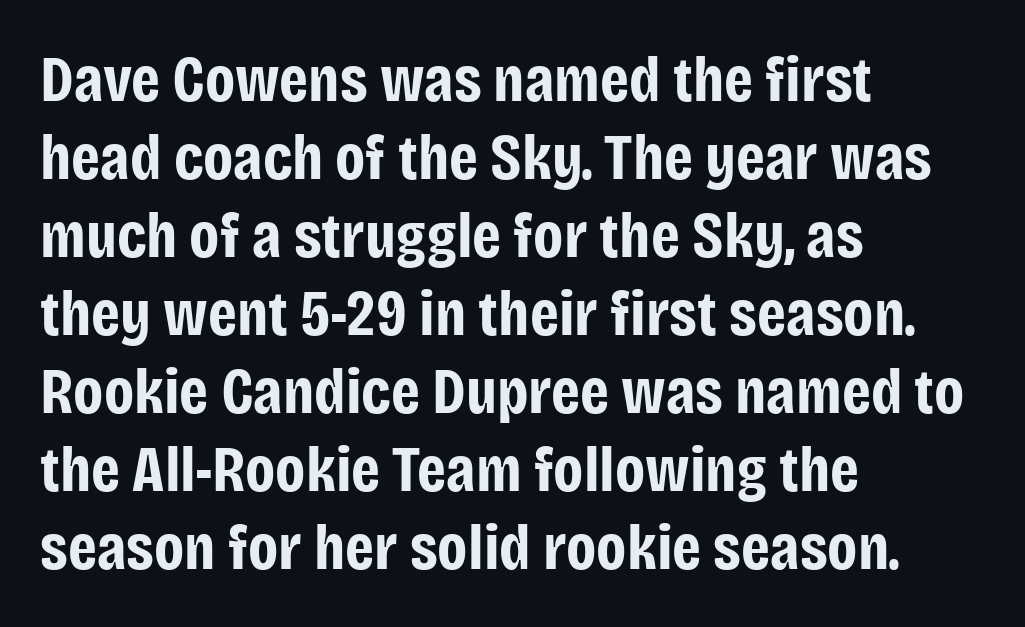
The image shows 65 px bold, condensed sans-serif type, upright; set left-aligned, line spacing 1.2x, normal letter spacing, not underlined; low stroke contrast and a large x-height.
